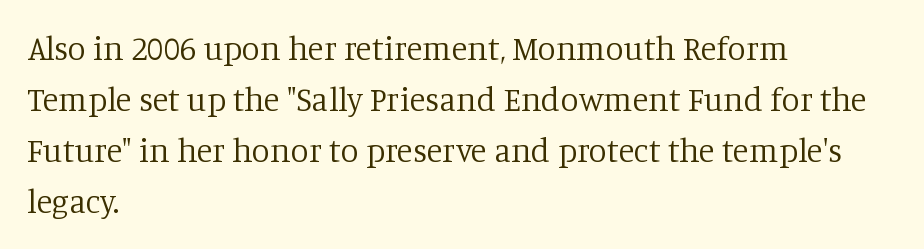
The image shows 33 px regular-weight serif type, upright; set left-aligned, normal line spacing (1.55x), normal letter spacing, not underlined; low stroke contrast and a large x-height.
